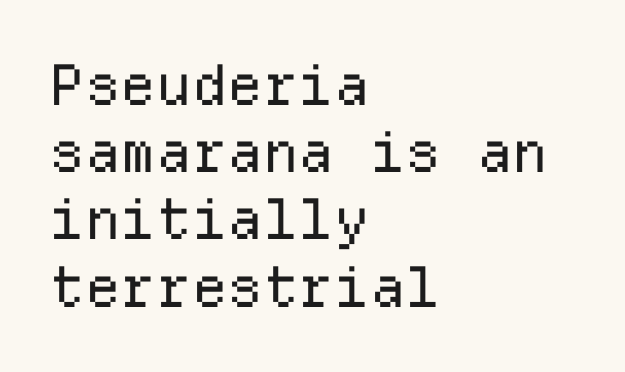
Q: Is the text bold? A: No.
Q: Is the text italic (slanted)? A: No, it is upright.
Q: Is the typeface a serif or a sans-serif typeface? A: Sans-serif.
Q: Is the text underlined? A: No.
Q: How is the paragraph aligned? A: Left-aligned.
Q: Is the spacing between letters normal or unusually wide? A: Normal.
Q: Width (condensed, normal, or wide)? A: Normal.
Q: Stroke contrast? A: Low.
Q: x-height? A: Medium.
Q: Monospaced? A: Yes.
